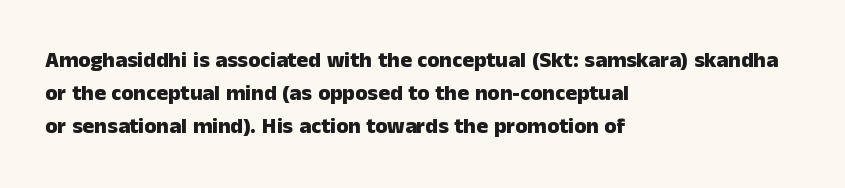
{"italic": "no", "bold": "yes", "underline": "no", "align": "left", "line_spacing": "normal", "line_spacing_ratio": 1.5, "letter_spacing": "normal", "letter_spacing_em": 0.0, "glyph_px": 22}
